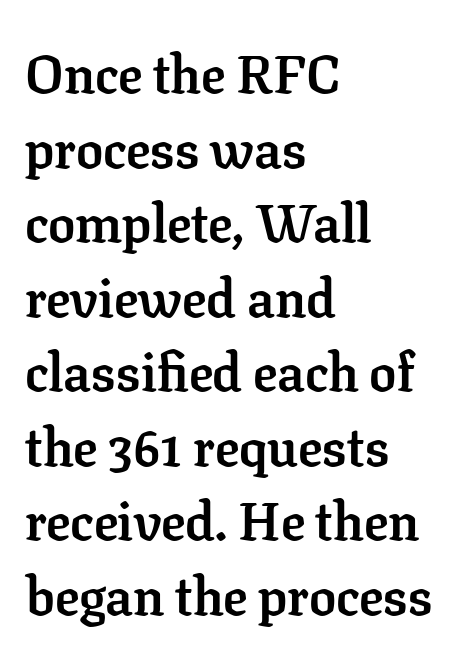
Q: Is the text bold? A: Yes.
Q: Is the text italic (slanted)? A: No, it is upright.
Q: Is the typeface a serif or a sans-serif typeface? A: Serif.
Q: Is the text underlined? A: No.
Q: How is the paragraph aligned? A: Left-aligned.
Q: Is the spacing between letters normal or unusually wide? A: Normal.
Q: Is the spacing between lines tight, normal or loose? A: Normal.
Q: Width (condensed, normal, or wide)? A: Normal.
Q: Stroke contrast? A: Low.
Q: x-height? A: Medium.
Q: Monospaced? A: No.
